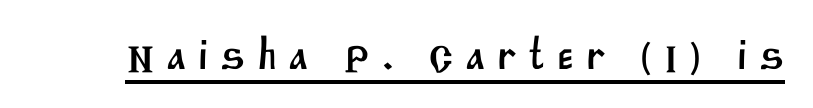
The image shows 44 px sans-serif type; set unusually wide letter spacing (+0.26 em), underlined; medium stroke contrast and a large x-height.
